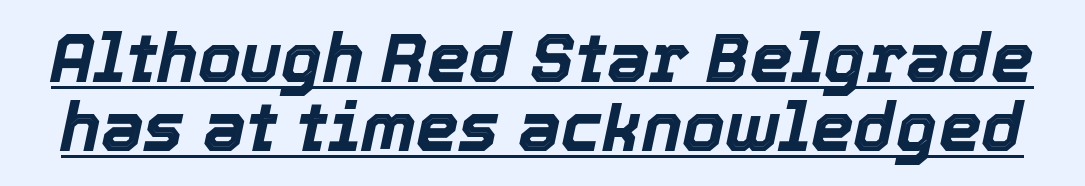
Q: Is the text bold? A: Yes.
Q: Is the text italic (slanted)? A: Yes, it leans right by about 12 degrees.
Q: Is the text underlined? A: Yes.
Q: Is the spacing between letters normal or unusually wide? A: Normal.
Q: Is the spacing between lines tight, normal or loose? A: Tight.
Q: Width (condensed, normal, or wide)? A: Normal.
Q: x-height? A: Medium.
Q: Monospaced? A: No.
